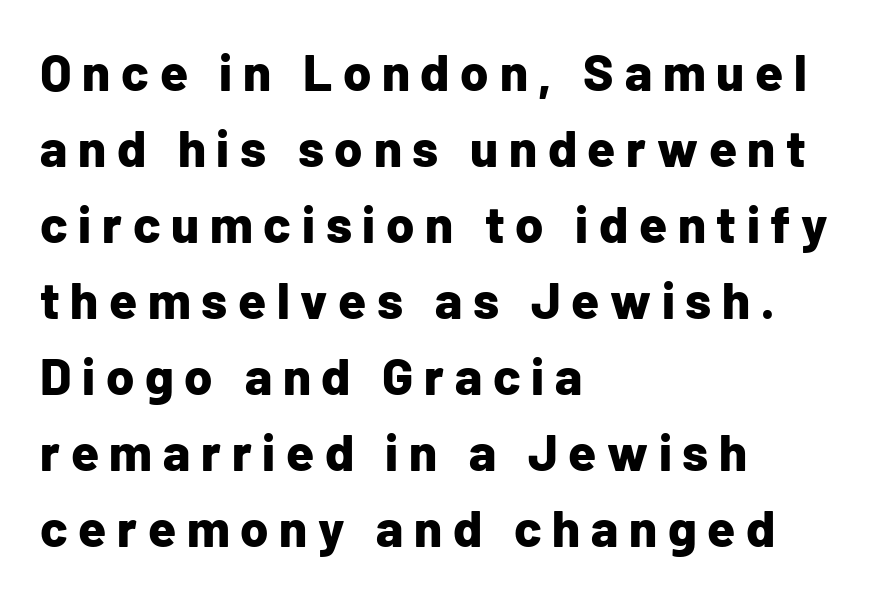
{"serif": "no", "italic": "no", "bold": "yes", "weight": "bold", "width": "normal", "stroke_contrast": "low", "x_height": "medium", "monospaced": "no", "underline": "no", "align": "left", "line_spacing": "normal", "line_spacing_ratio": 1.49, "letter_spacing": "wide", "letter_spacing_em": 0.21, "glyph_px": 51}
